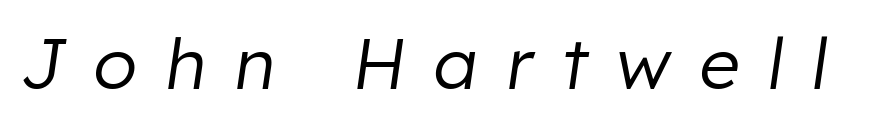
The image shows 71 px regular-weight type, italic (leaning right); set unusually wide letter spacing (+0.4 em), not underlined; low stroke contrast and a medium x-height.
